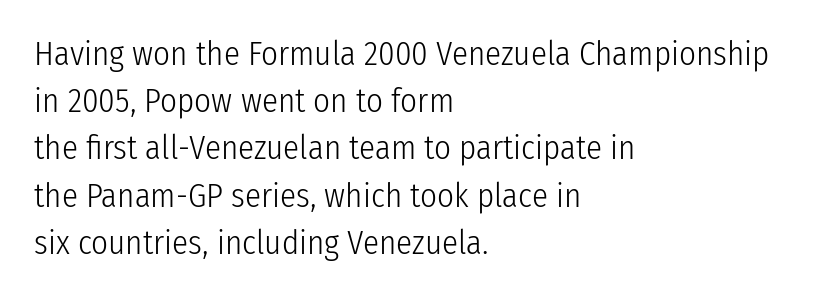
Q: Is the text bold? A: No.
Q: Is the text italic (slanted)? A: No, it is upright.
Q: Is the typeface a serif or a sans-serif typeface? A: Sans-serif.
Q: Is the text underlined? A: No.
Q: How is the paragraph aligned? A: Left-aligned.
Q: Is the spacing between letters normal or unusually wide? A: Normal.
Q: Is the spacing between lines tight, normal or loose? A: Normal.
Q: Width (condensed, normal, or wide)? A: Condensed.
Q: Stroke contrast? A: Low.
Q: x-height? A: Medium.
Q: Monospaced? A: No.
